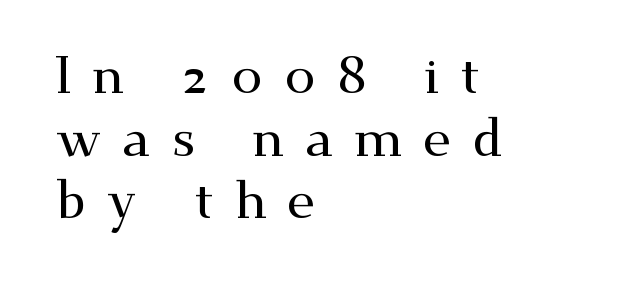
Q: Is the text italic (slanted)? A: No, it is upright.
Q: Is the typeface a serif or a sans-serif typeface? A: Serif.
Q: Is the text underlined? A: No.
Q: How is the paragraph aligned? A: Left-aligned.
Q: Is the spacing between letters normal or unusually wide? A: Unusually wide.
Q: Width (condensed, normal, or wide)? A: Wide.
Q: Stroke contrast? A: Medium.
Q: x-height? A: Small.
Q: Monospaced? A: No.
